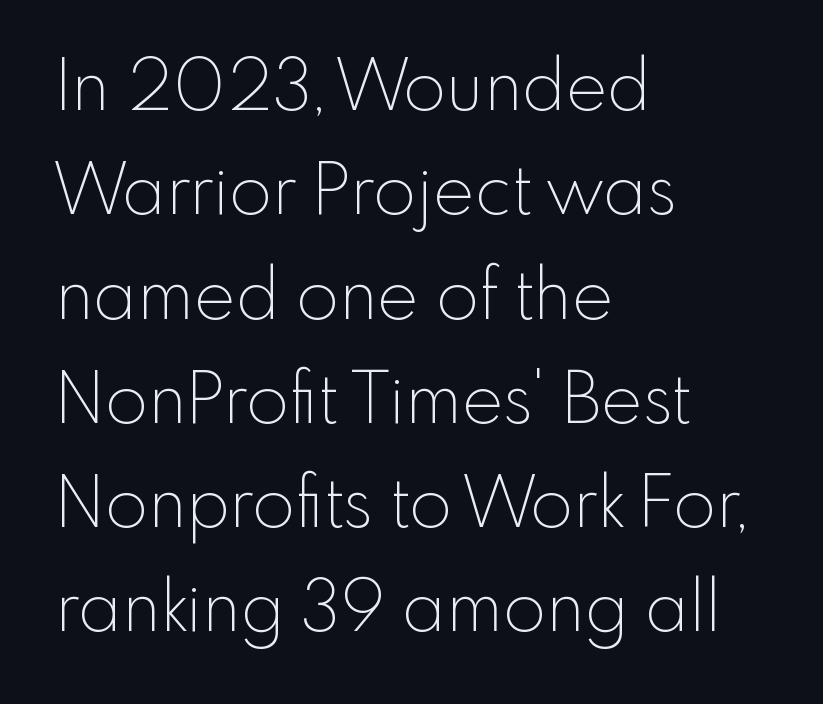
The image shows 70 px thin sans-serif type, upright; set left-aligned, normal line spacing (1.49x), normal letter spacing, not underlined; a small x-height.
